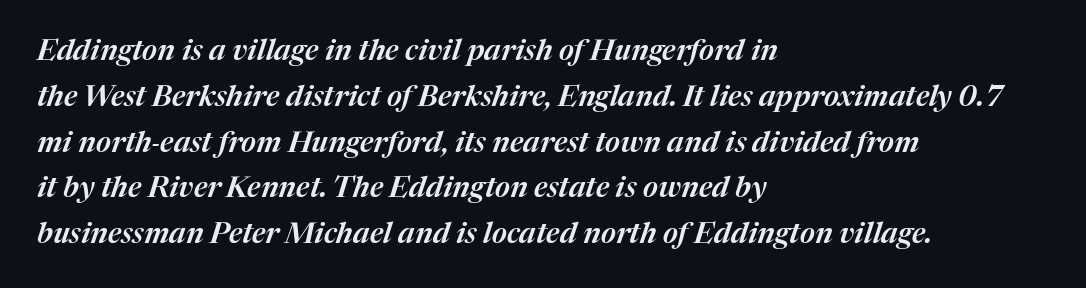
{"italic": "yes", "lean": "right", "slant_degrees": 17, "width": "normal", "stroke_contrast": "medium", "x_height": "medium", "monospaced": "no", "underline": "no", "align": "left", "line_spacing": "normal", "line_spacing_ratio": 1.58, "letter_spacing": "normal", "letter_spacing_em": 0.0, "glyph_px": 29}
